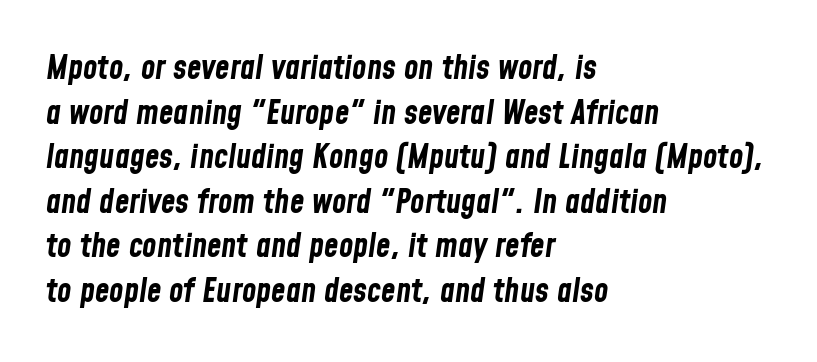
{"italic": "yes", "lean": "right", "slant_degrees": 8, "bold": "yes", "weight": "bold", "width": "condensed", "stroke_contrast": "low", "x_height": "medium", "monospaced": "no", "underline": "no", "align": "left", "line_spacing": "normal", "line_spacing_ratio": 1.35, "letter_spacing": "normal", "letter_spacing_em": 0.0, "glyph_px": 33}
